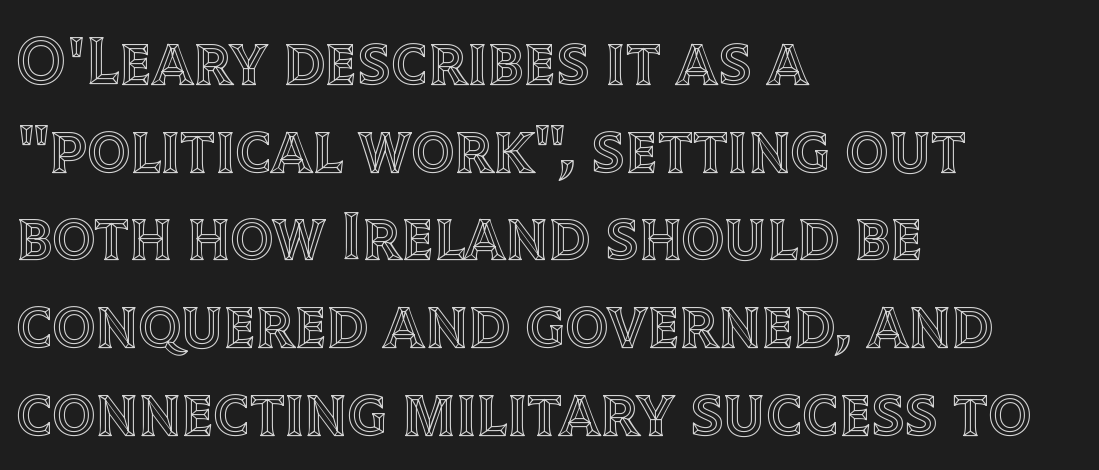
Q: Is the text italic (slanted)? A: No, it is upright.
Q: Is the text underlined? A: No.
Q: How is the paragraph aligned? A: Left-aligned.
Q: Is the spacing between letters normal or unusually wide? A: Normal.
Q: Is the spacing between lines tight, normal or loose? A: Normal.
Q: Width (condensed, normal, or wide)? A: Normal.
Q: x-height? A: Large.
Q: Monospaced? A: No.
